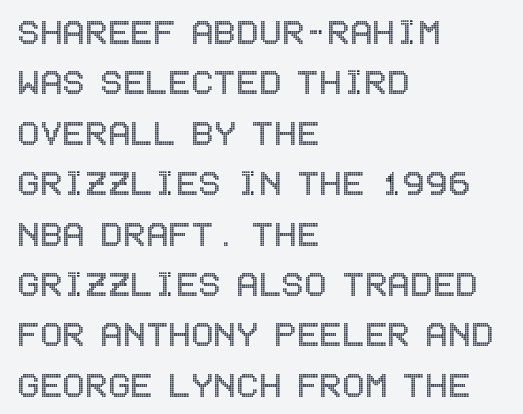
Teacher's note: observe the even left margin — that is flush-left alignment. This sample uses an upright cut, with every glyph sitting square on the baseline. Unmarked baselines from the first word to the last. Words appear dense and cohesive because spacing is normal.
